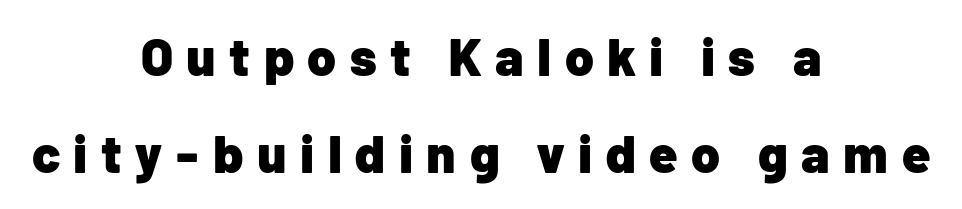
Upright lettering throughout. Is this a sans? Yes — the strokes have no serifs. There is plenty of visible air inserted between adjacent glyphs. Lines of text with bare space underneath. Caption: bold face, heavy strokes.
